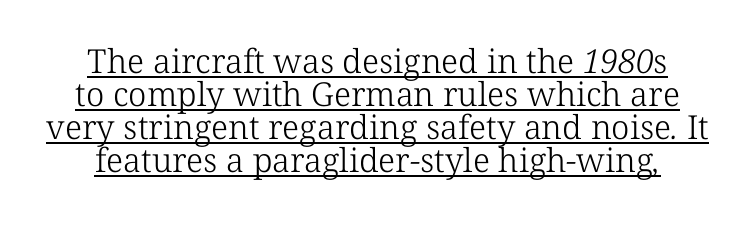
{"serif": "yes", "bold": "no", "weight": "light", "width": "normal", "stroke_contrast": "low", "x_height": "medium", "monospaced": "no", "underline": "yes", "line_spacing": "tight", "line_spacing_ratio": 1.0, "letter_spacing": "normal", "letter_spacing_em": 0.0, "glyph_px": 33}
